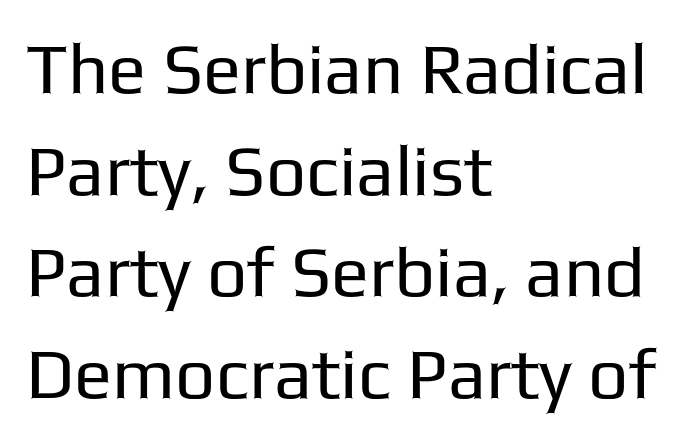
The image shows 71 px regular-weight sans-serif type, upright; set left-aligned, normal line spacing (1.43x), normal letter spacing, not underlined; low stroke contrast and a medium x-height.
